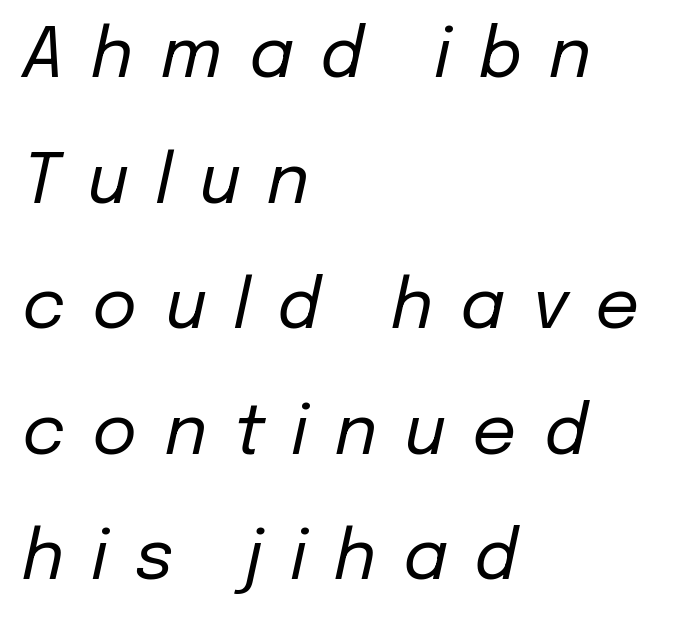
Q: Is the text bold? A: No.
Q: Is the text italic (slanted)? A: Yes, it leans right by about 12 degrees.
Q: Is the text underlined? A: No.
Q: How is the paragraph aligned? A: Left-aligned.
Q: Is the spacing between letters normal or unusually wide? A: Unusually wide.
Q: Width (condensed, normal, or wide)? A: Normal.
Q: Stroke contrast? A: Low.
Q: x-height? A: Medium.
Q: Monospaced? A: No.
